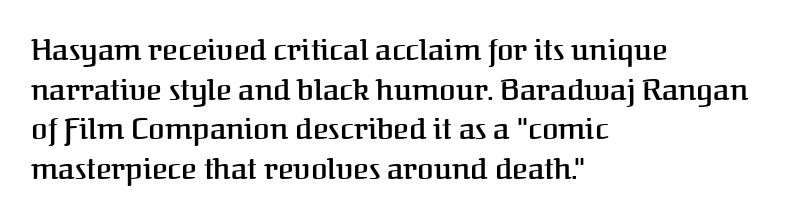
{"serif": "yes", "italic": "no", "bold": "semi", "weight": "semibold", "width": "normal", "stroke_contrast": "medium", "x_height": "medium", "monospaced": "no", "underline": "no", "align": "left", "line_spacing": "normal", "line_spacing_ratio": 1.32, "letter_spacing": "normal", "letter_spacing_em": 0.0, "glyph_px": 30}
